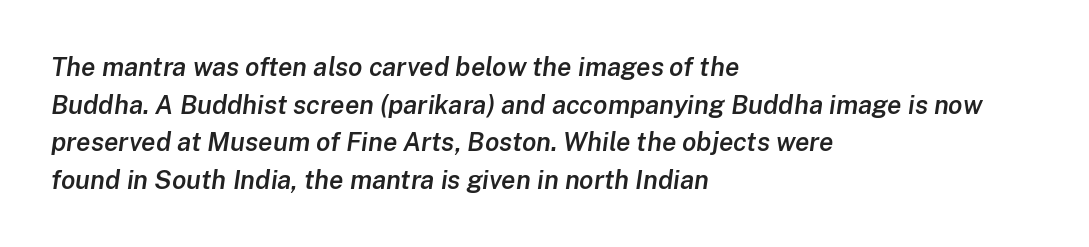
The image shows 26 px text type, italic (leaning right); set left-aligned, normal line spacing (1.45x), normal letter spacing, not underlined.
